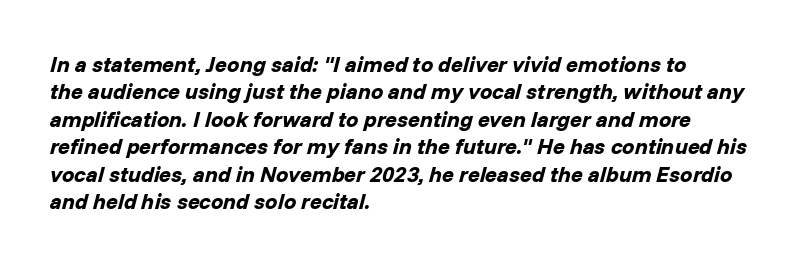
Q: Is the text bold? A: Yes.
Q: Is the text italic (slanted)? A: Yes, it leans right by about 14 degrees.
Q: Is the text underlined? A: No.
Q: How is the paragraph aligned? A: Left-aligned.
Q: Is the spacing between letters normal or unusually wide? A: Normal.
Q: Is the spacing between lines tight, normal or loose? A: Normal.
